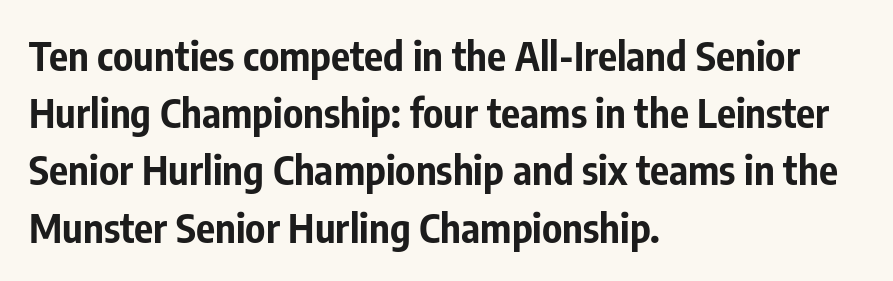
{"serif": "no", "italic": "no", "bold": "yes", "weight": "bold", "width": "condensed", "stroke_contrast": "low", "x_height": "medium", "monospaced": "no", "underline": "no", "align": "left", "line_spacing": "normal", "line_spacing_ratio": 1.43, "letter_spacing": "normal", "letter_spacing_em": 0.0, "glyph_px": 40}
